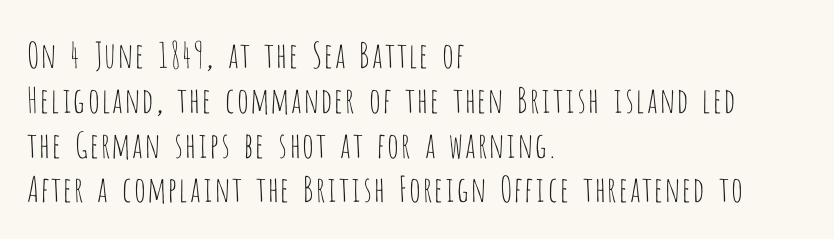
Q: Is the text bold? A: No.
Q: Is the text italic (slanted)? A: No, it is upright.
Q: Is the typeface a serif or a sans-serif typeface? A: Sans-serif.
Q: Is the text underlined? A: No.
Q: How is the paragraph aligned? A: Left-aligned.
Q: Is the spacing between letters normal or unusually wide? A: Normal.
Q: Is the spacing between lines tight, normal or loose? A: Normal.
Q: Width (condensed, normal, or wide)? A: Condensed.
Q: Stroke contrast? A: Low.
Q: x-height? A: Large.
Q: Monospaced? A: No.
